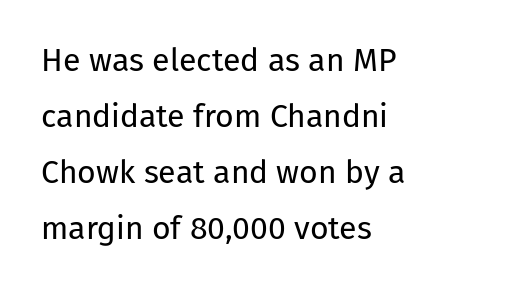
The image shows 32 px regular-weight sans-serif type, upright; set left-aligned, line spacing 1.75x, normal letter spacing, not underlined; low stroke contrast and a medium x-height.
